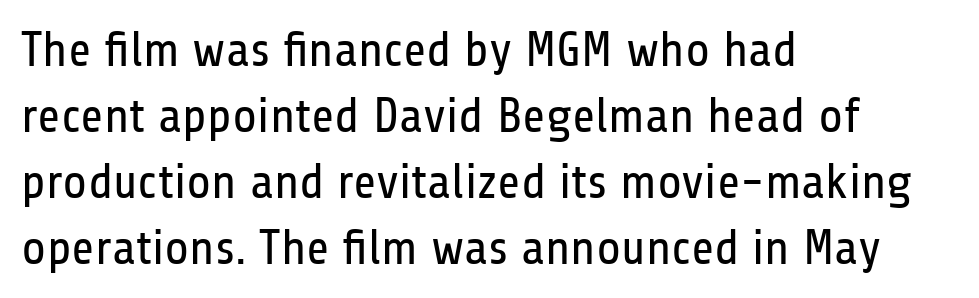
{"serif": "no", "italic": "no", "bold": "no", "weight": "regular", "width": "condensed", "stroke_contrast": "low", "x_height": "medium", "monospaced": "no", "underline": "no", "align": "left", "line_spacing": "normal", "line_spacing_ratio": 1.32, "letter_spacing": "normal", "letter_spacing_em": 0.0, "glyph_px": 50}
